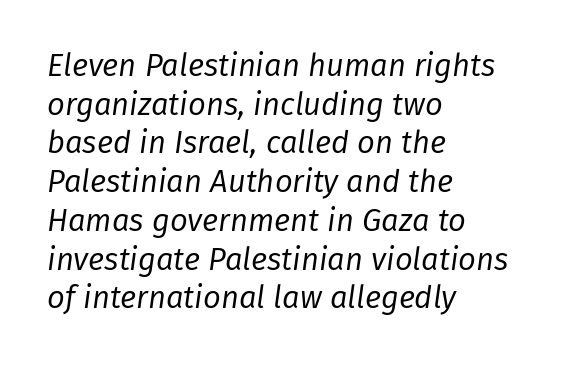
{"italic": "yes", "lean": "right", "slant_degrees": 8, "bold": "no", "weight": "regular", "width": "normal", "stroke_contrast": "low", "x_height": "medium", "monospaced": "no", "underline": "no", "align": "left", "line_spacing": "normal", "line_spacing_ratio": 1.25, "letter_spacing": "normal", "letter_spacing_em": 0.0, "glyph_px": 31}
